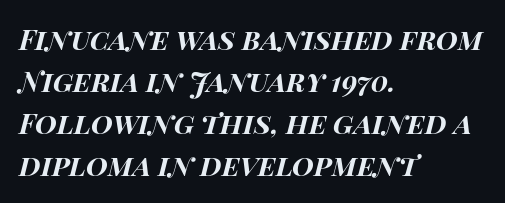
Rule under the text: the space is simply empty. Short note: letters normally spaced. The passage shown stacks its lines at a standard gap. Alignment: flush left. The typesetting leans heavy: a genuine bold. Quick note: italic.
